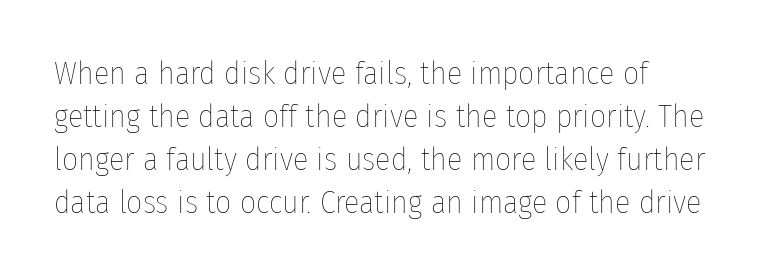
{"italic": "no", "bold": "no", "weight": "thin", "width": "condensed", "stroke_contrast": "low", "x_height": "medium", "monospaced": "no", "underline": "no", "line_spacing": "normal", "line_spacing_ratio": 1.34, "letter_spacing": "normal", "letter_spacing_em": 0.0, "glyph_px": 32}
